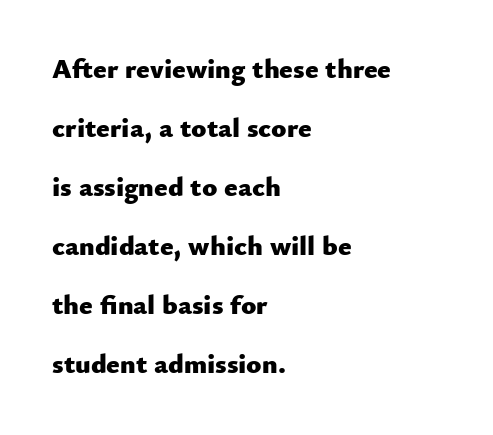
The image shows 28 px heavy sans-serif type, upright; set left-aligned, loose line spacing (2.11x), normal letter spacing, not underlined; low stroke contrast and a small x-height.
